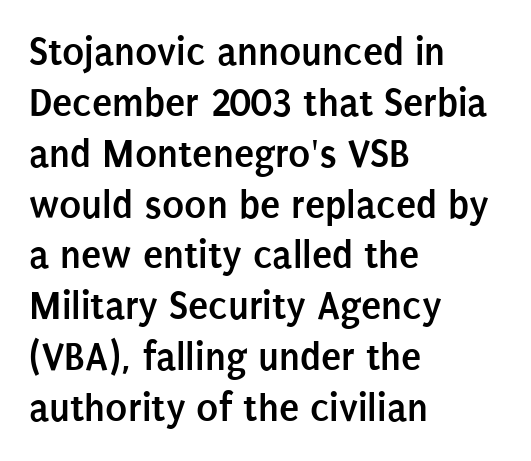
The image shows 41 px semibold, condensed sans-serif type, upright; set left-aligned, line spacing 1.24x, normal letter spacing, not underlined; low stroke contrast and a large x-height.
